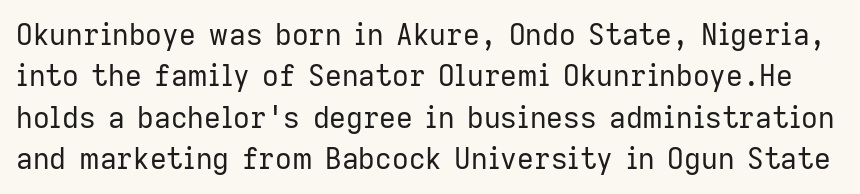
{"serif": "no", "italic": "no", "bold": "no", "weight": "regular", "width": "normal", "stroke_contrast": "low", "x_height": "medium", "monospaced": "no", "underline": "no", "line_spacing": "normal", "line_spacing_ratio": 1.43, "letter_spacing": "normal", "letter_spacing_em": 0.0, "glyph_px": 29}
